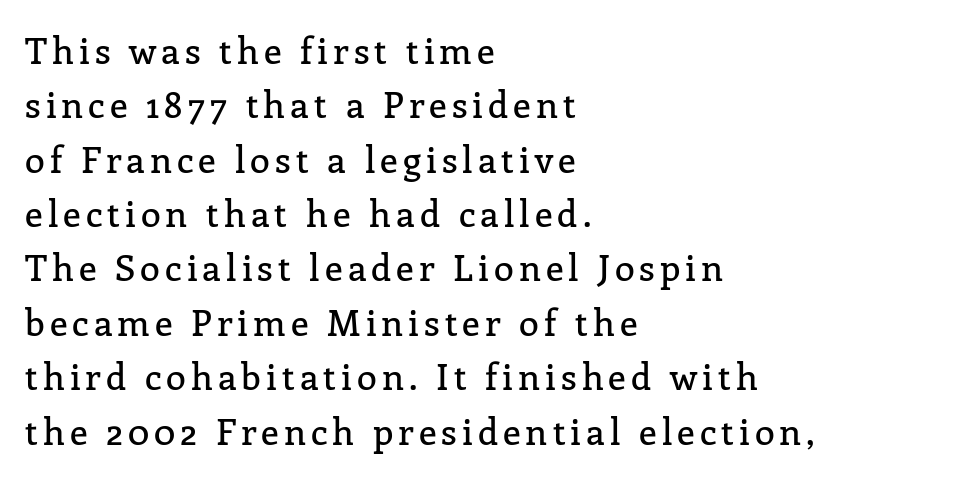
Q: Is the text italic (slanted)? A: No, it is upright.
Q: Is the typeface a serif or a sans-serif typeface? A: Serif.
Q: Is the text underlined? A: No.
Q: How is the paragraph aligned? A: Left-aligned.
Q: Is the spacing between lines tight, normal or loose? A: Normal.
Q: Width (condensed, normal, or wide)? A: Normal.
Q: Stroke contrast? A: Low.
Q: x-height? A: Medium.
Q: Monospaced? A: No.
